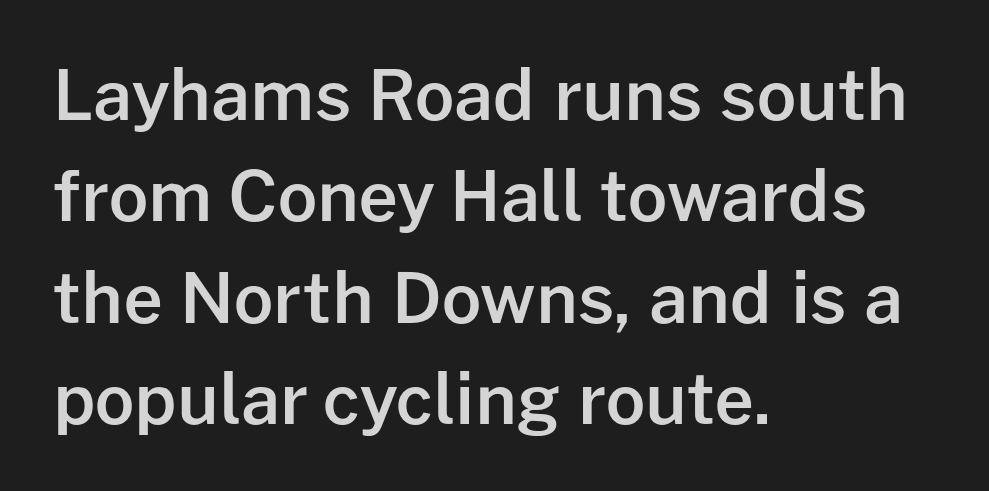
Q: Is the text bold? A: Semi-bold.
Q: Is the text italic (slanted)? A: No, it is upright.
Q: Is the typeface a serif or a sans-serif typeface? A: Sans-serif.
Q: Is the text underlined? A: No.
Q: How is the paragraph aligned? A: Left-aligned.
Q: Is the spacing between letters normal or unusually wide? A: Normal.
Q: Is the spacing between lines tight, normal or loose? A: Normal.
Q: Width (condensed, normal, or wide)? A: Normal.
Q: Stroke contrast? A: Low.
Q: x-height? A: Medium.
Q: Monospaced? A: No.
